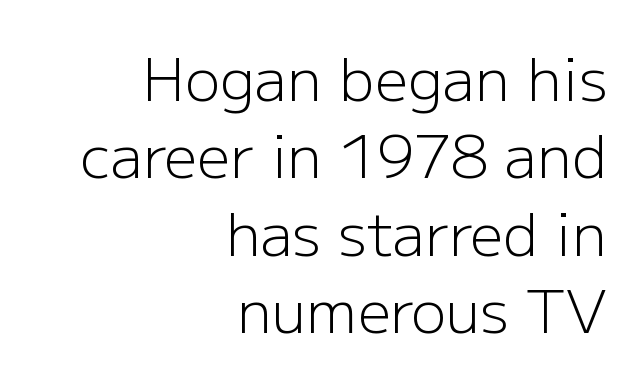
Each letter keeps its own natural width here, so spacing adapts to shape. Each line ends at the same right margin while the left side varies. Is the type heavy? It reads as light-to-regular instead. Nope, no serifs anywhere on these letters. Standard letterfit; no display-style spreading of the glyphs.
